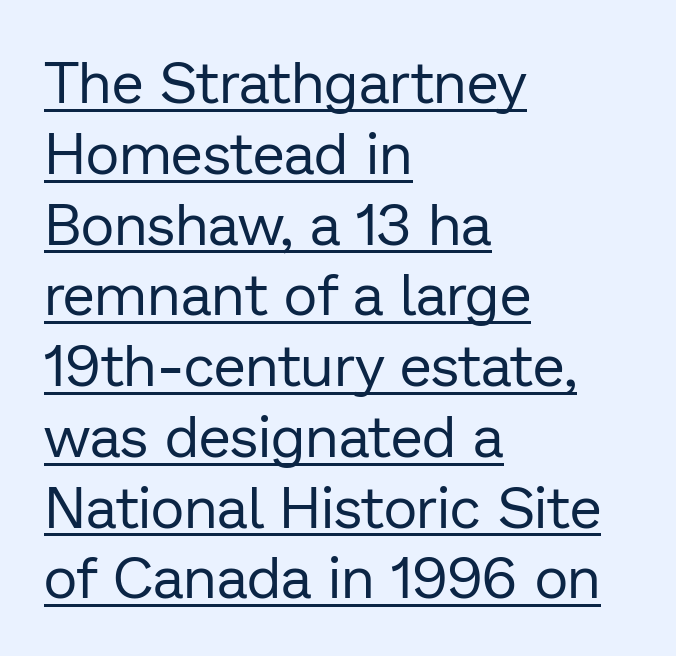
Q: Is the text bold? A: No.
Q: Is the text italic (slanted)? A: No, it is upright.
Q: Is the typeface a serif or a sans-serif typeface? A: Sans-serif.
Q: Is the text underlined? A: Yes.
Q: How is the paragraph aligned? A: Left-aligned.
Q: Is the spacing between letters normal or unusually wide? A: Normal.
Q: Width (condensed, normal, or wide)? A: Normal.
Q: Stroke contrast? A: Low.
Q: x-height? A: Medium.
Q: Monospaced? A: No.
